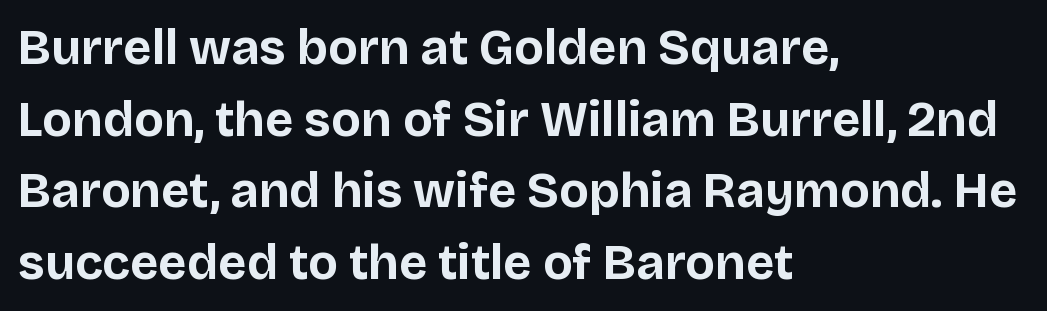
This sample uses an upright cut, with every glyph sitting square on the baseline. To sum up the face: it is a sans, with no serifs. The words here are not underlined. The rendering uses natural spacing where letterforms have individual widths. The letters are bold, with thick, heavy strokes. Caption: multi-line text, flush left, ragged right.
